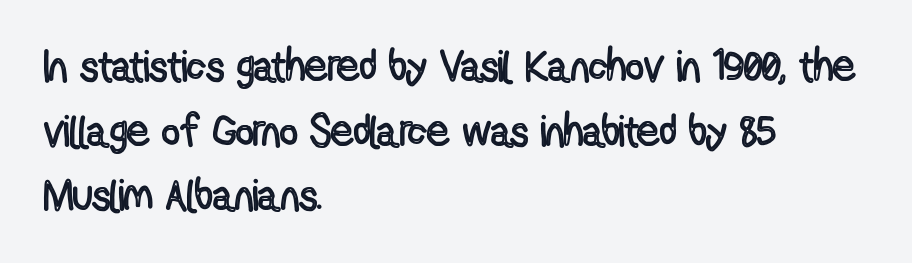
The image shows 44 px condensed type, upright; set left-aligned, normal line spacing (1.47x), normal letter spacing, not underlined; a medium x-height.
